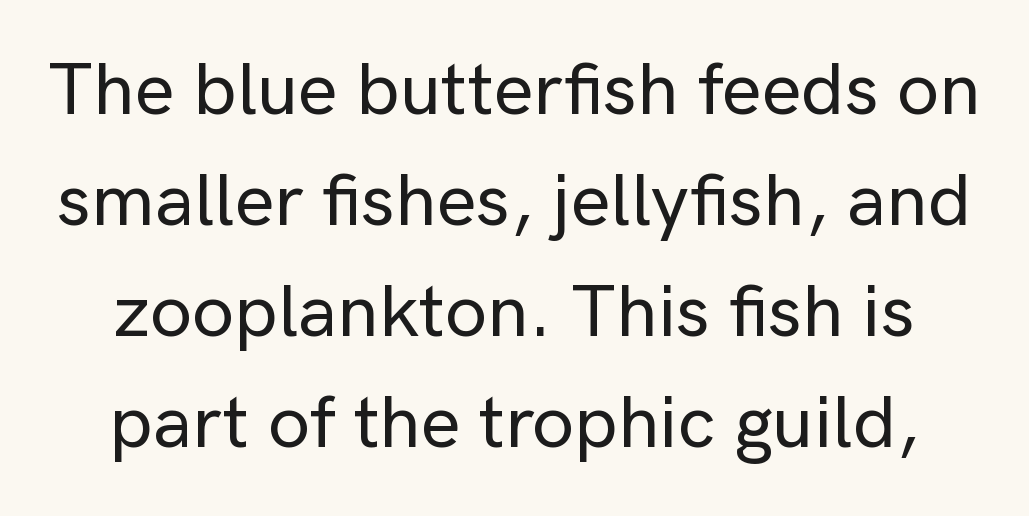
Q: Is the text italic (slanted)? A: No, it is upright.
Q: Is the typeface a serif or a sans-serif typeface? A: Sans-serif.
Q: Is the text underlined? A: No.
Q: Is the spacing between letters normal or unusually wide? A: Normal.
Q: Is the spacing between lines tight, normal or loose? A: Normal.
Q: Width (condensed, normal, or wide)? A: Normal.
Q: Stroke contrast? A: Low.
Q: x-height? A: Medium.
Q: Monospaced? A: No.
